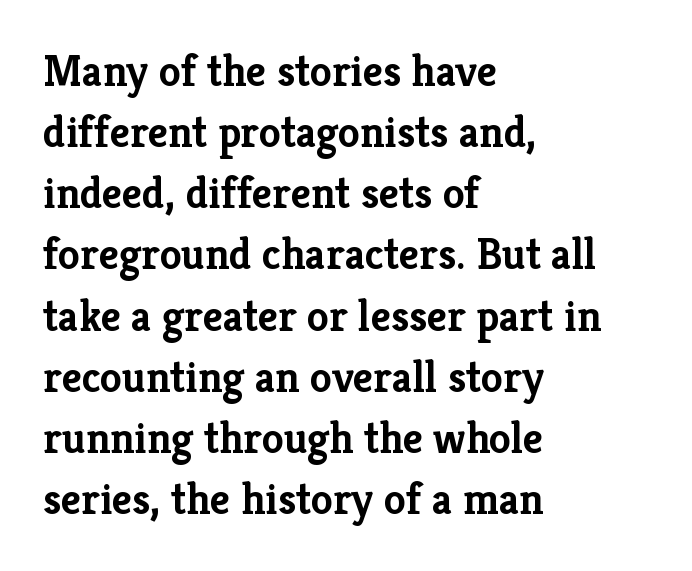
The image shows 44 px semibold serif type, upright; set left-aligned, normal line spacing (1.39x), normal letter spacing, not underlined; low stroke contrast and a medium x-height.
